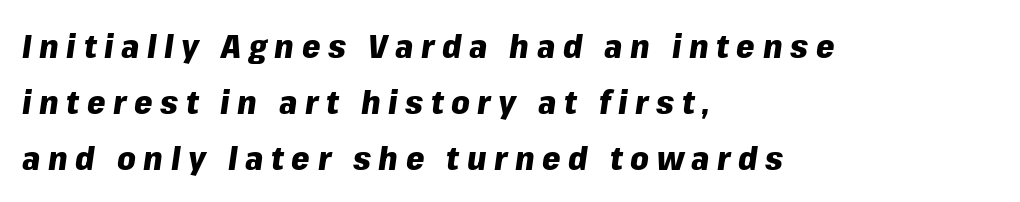
The image shows 33 px heavy type, italic (leaning right); set left-aligned, normal line spacing (1.69x), unusually wide letter spacing (+0.23 em), not underlined; low stroke contrast and a medium x-height.
